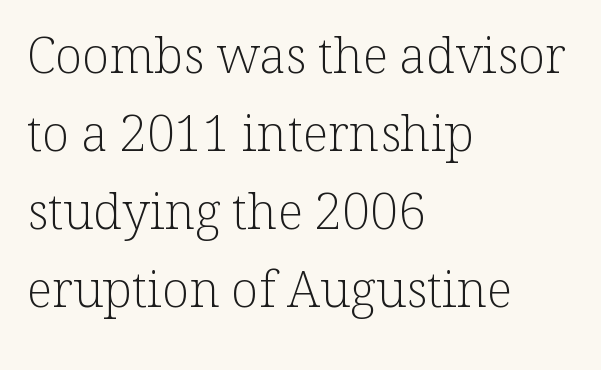
Ordinary non-slanted type is in use. Looks like regular typesetting: each glyph gets only the width it needs. Is the letter spacing exaggerated? No — it looks like the ordinary default. Only glyphs here, with clear space below each row.
